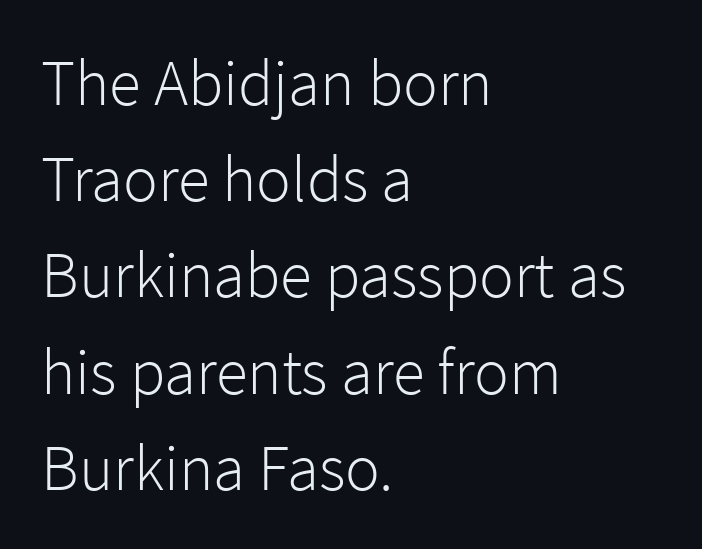
Q: Is the text bold? A: No.
Q: Is the text italic (slanted)? A: No, it is upright.
Q: Is the typeface a serif or a sans-serif typeface? A: Sans-serif.
Q: Is the text underlined? A: No.
Q: How is the paragraph aligned? A: Left-aligned.
Q: Is the spacing between letters normal or unusually wide? A: Normal.
Q: Is the spacing between lines tight, normal or loose? A: Normal.
Q: Width (condensed, normal, or wide)? A: Normal.
Q: Stroke contrast? A: Low.
Q: x-height? A: Medium.
Q: Monospaced? A: No.
